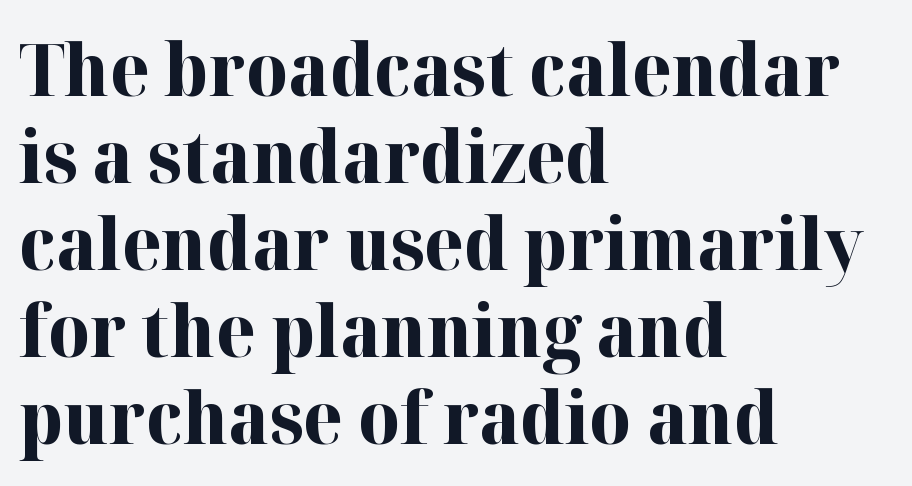
To sum up the face: it has serifs. The letters advance in unequal steps, a hallmark of proportional type. The letters are bold, with thick, heavy strokes. Teacher's note: observe the even left margin — that is flush-left alignment.
